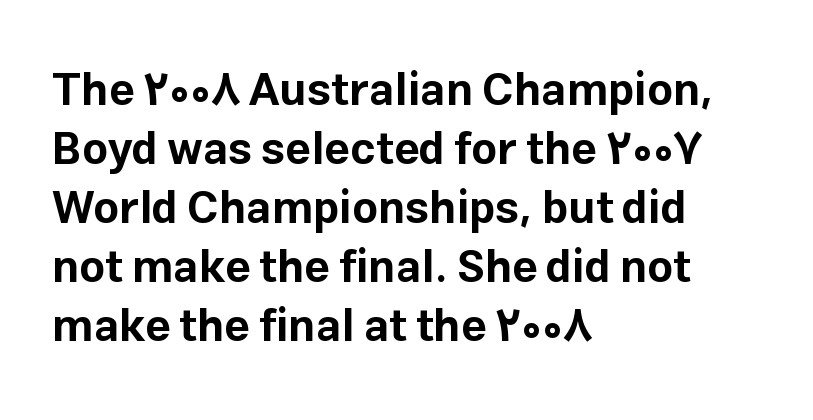
The image shows 45 px bold sans-serif type, upright; set left-aligned, normal line spacing (1.31x), normal letter spacing, not underlined; low stroke contrast and a medium x-height.
